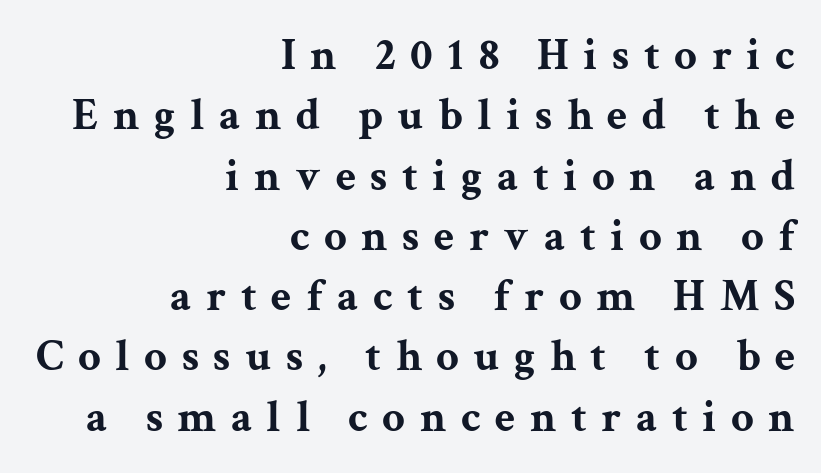
{"serif": "yes", "italic": "no", "bold": "yes", "weight": "bold", "width": "wide", "stroke_contrast": "medium", "x_height": "medium", "monospaced": "no", "underline": "no", "align": "right", "line_spacing": "normal", "line_spacing_ratio": 1.34, "letter_spacing": "wide", "letter_spacing_em": 0.32, "glyph_px": 45}
